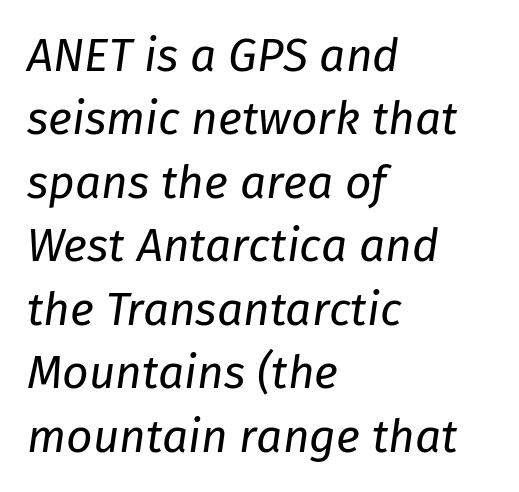
Q: Is the text bold? A: No.
Q: Is the text italic (slanted)? A: Yes, it leans right by about 8 degrees.
Q: Is the text underlined? A: No.
Q: How is the paragraph aligned? A: Left-aligned.
Q: Is the spacing between letters normal or unusually wide? A: Normal.
Q: Is the spacing between lines tight, normal or loose? A: Normal.
Q: Width (condensed, normal, or wide)? A: Normal.
Q: Stroke contrast? A: Low.
Q: x-height? A: Medium.
Q: Monospaced? A: No.
